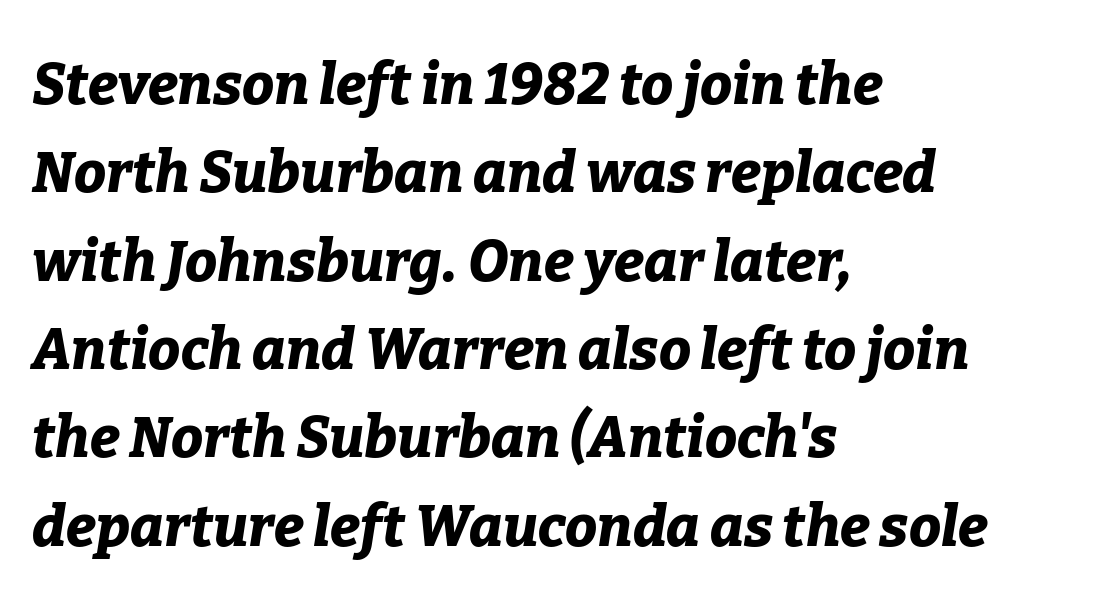
Q: Is the text bold? A: Yes.
Q: Is the text italic (slanted)? A: Yes, it leans right by about 9 degrees.
Q: Is the text underlined? A: No.
Q: How is the paragraph aligned? A: Left-aligned.
Q: Is the spacing between letters normal or unusually wide? A: Normal.
Q: Is the spacing between lines tight, normal or loose? A: Normal.
Q: Width (condensed, normal, or wide)? A: Normal.
Q: Stroke contrast? A: Low.
Q: x-height? A: Medium.
Q: Monospaced? A: No.
